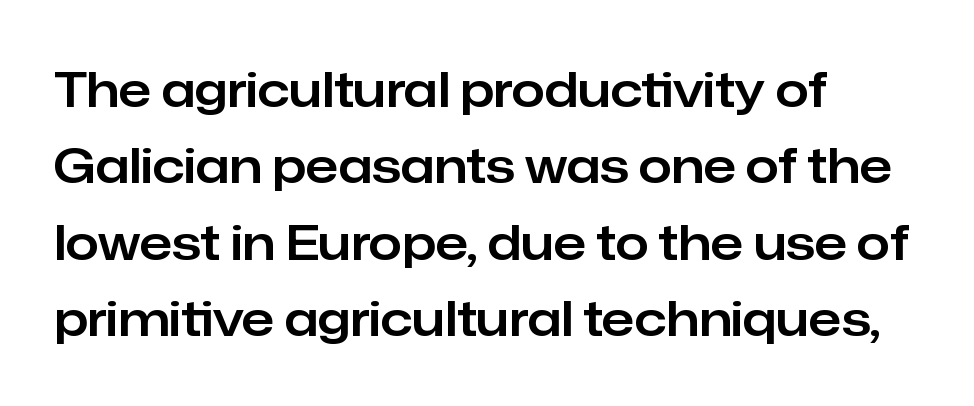
{"serif": "no", "italic": "no", "width": "normal", "stroke_contrast": "low", "x_height": "medium", "monospaced": "no", "underline": "no", "align": "left", "line_spacing": "normal", "line_spacing_ratio": 1.59, "letter_spacing": "normal", "letter_spacing_em": 0.0, "glyph_px": 48}
